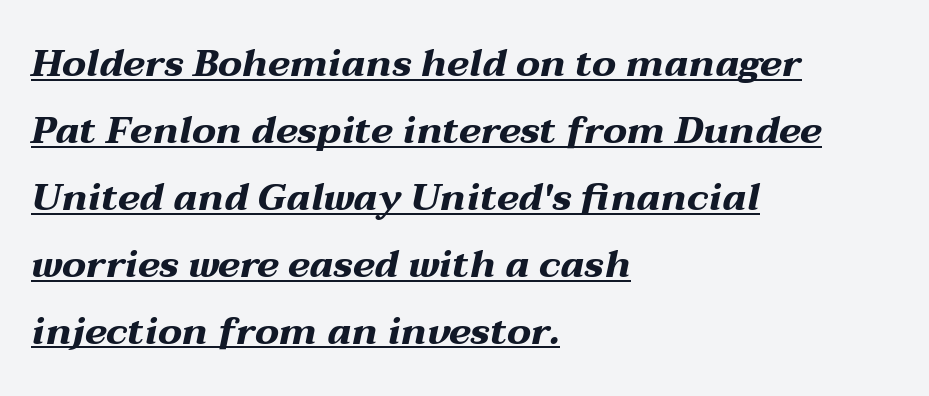
{"italic": "yes", "lean": "right", "slant_degrees": 12, "bold": "yes", "weight": "bold", "width": "wide", "stroke_contrast": "medium", "x_height": "medium", "monospaced": "no", "underline": "yes", "align": "left", "line_spacing_ratio": 1.76, "letter_spacing": "normal", "letter_spacing_em": 0.0, "glyph_px": 38}
